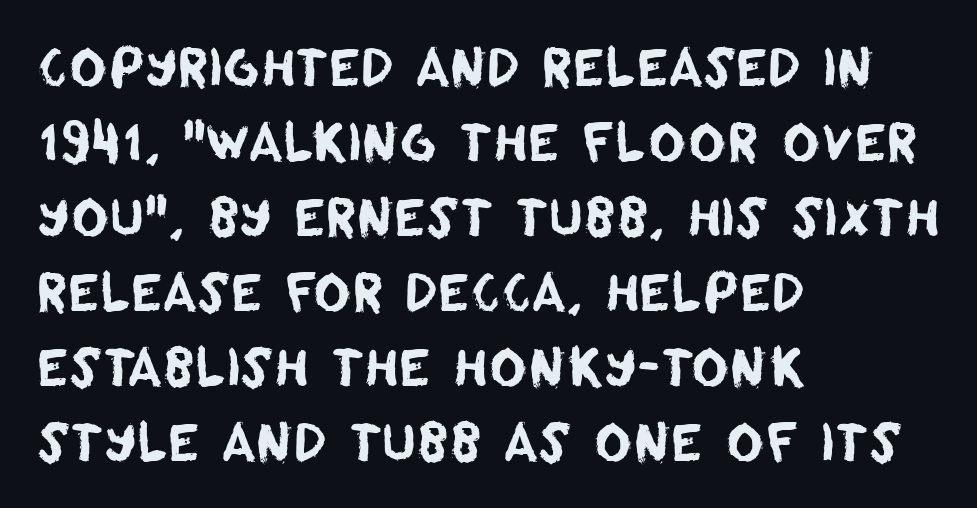
The image shows 51 px sans-serif type; set left-aligned, normal line spacing (1.47x), normal letter spacing, not underlined; low stroke contrast and a large x-height.
